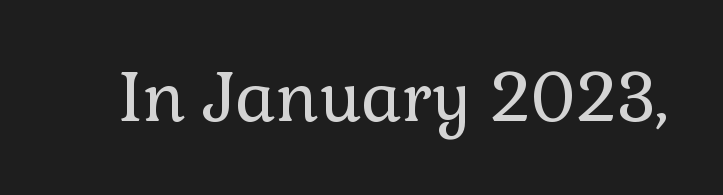
Here the designer chose a conventional face with non-uniform glyph widths. Is the stroke heavy? The answer is a plain regular-or-lighter. The letterforms sit shoulder to shoulder at normal distance. Upright lettering throughout. Any mark beneath the type? The region is blank.
